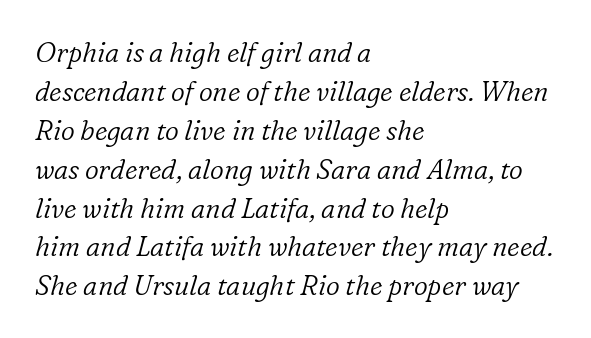
The whole block is typeset with a tilt. Plain, unruled lines of type. The font is comparable to plain body text, perhaps lighter. This sample is left-justified, so line endings fall wherever the words run out.
